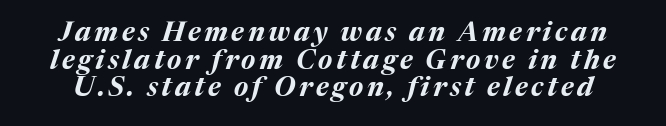
Q: Is the text bold? A: Yes.
Q: Is the text italic (slanted)? A: Yes, it leans right by about 17 degrees.
Q: Is the text underlined? A: No.
Q: Is the spacing between lines tight, normal or loose? A: Tight.
